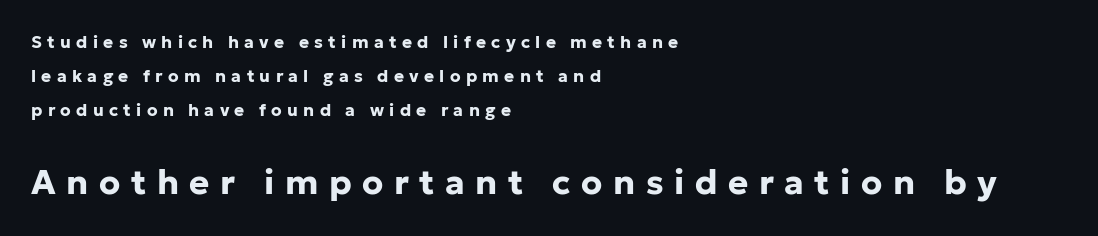
{"serif": "no", "italic": "no", "bold": "yes", "weight": "bold", "width": "normal", "stroke_contrast": "low", "x_height": "medium", "monospaced": "no", "underline": "no", "align": "left", "line_spacing": "loose", "line_spacing_ratio": 2.0, "letter_spacing": "wide", "letter_spacing_em": 0.31, "larger_block": "second", "size_ratio": 2.0, "glyph_px": 34}
